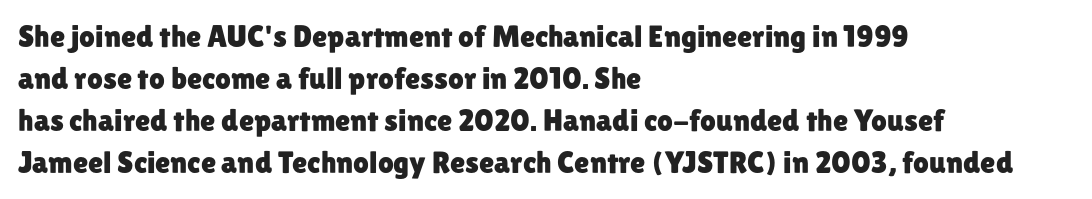
{"serif": "no", "italic": "no", "width": "normal", "stroke_contrast": "low", "x_height": "medium", "monospaced": "no", "underline": "no", "align": "left", "line_spacing": "normal", "line_spacing_ratio": 1.36, "letter_spacing": "normal", "letter_spacing_em": 0.0, "glyph_px": 31}
